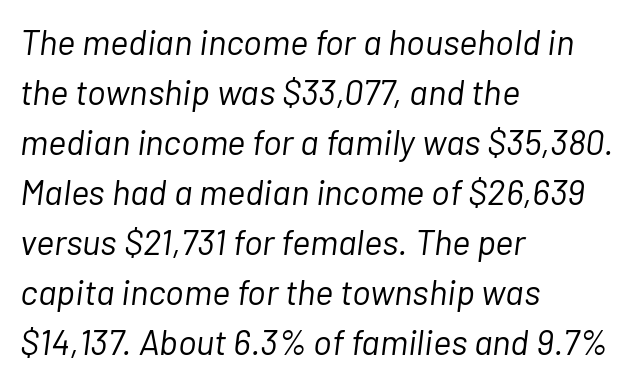
{"italic": "yes", "lean": "right", "slant_degrees": 7, "bold": "no", "weight": "light", "width": "normal", "stroke_contrast": "low", "x_height": "medium", "monospaced": "no", "underline": "no", "align": "left", "line_spacing": "normal", "line_spacing_ratio": 1.43, "letter_spacing": "normal", "letter_spacing_em": 0.0, "glyph_px": 35}
